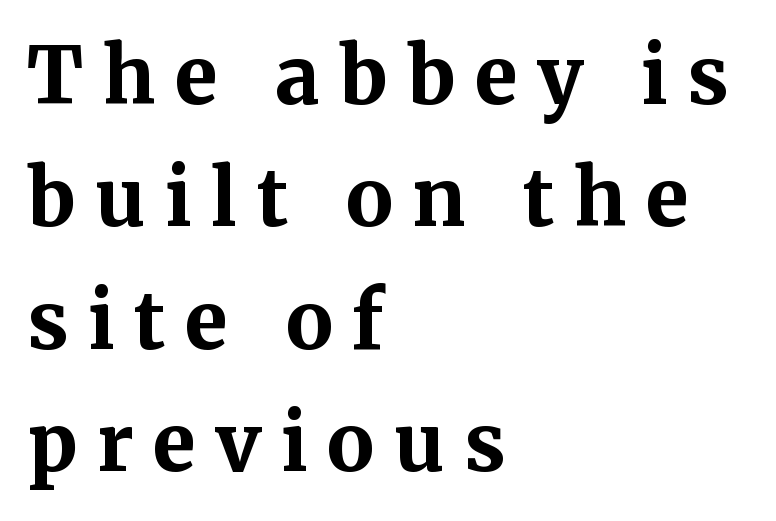
Q: Is the text bold? A: Yes.
Q: Is the text italic (slanted)? A: No, it is upright.
Q: Is the typeface a serif or a sans-serif typeface? A: Serif.
Q: Is the text underlined? A: No.
Q: How is the paragraph aligned? A: Left-aligned.
Q: Is the spacing between letters normal or unusually wide? A: Unusually wide.
Q: Is the spacing between lines tight, normal or loose? A: Normal.
Q: Width (condensed, normal, or wide)? A: Normal.
Q: Stroke contrast? A: Medium.
Q: x-height? A: Medium.
Q: Monospaced? A: No.
